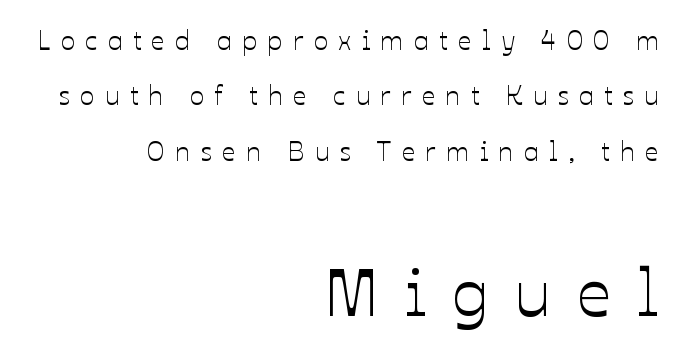
The image shows 68 px text type, upright; set right-aligned, loose line spacing (2.05x), unusually wide letter spacing (+0.38 em), not underlined; the second (bottom) block is 2.52x larger; low stroke contrast and a medium x-height.
